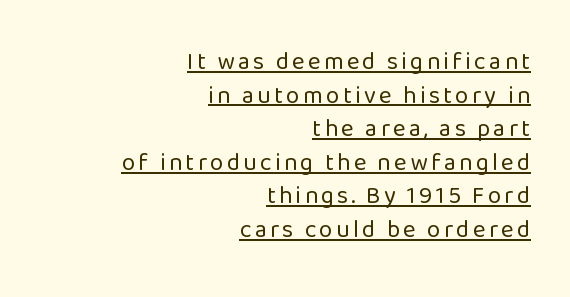
If you drew a line through each stem, it would be perfectly vertical. A continuous stroke trails under the words, as in a hyperlink. Line endings align vertically; line beginnings do not. Honestly, the row spacing looks completely unremarkable. Weight class: somewhere from thin through regular.
